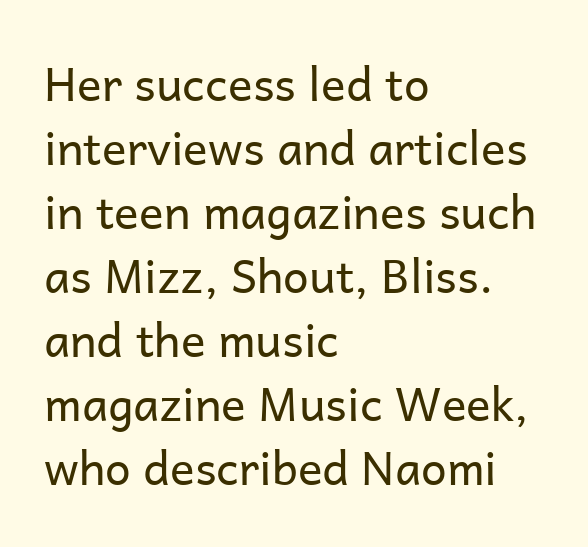
{"serif": "no", "italic": "no", "bold": "no", "weight": "regular", "width": "normal", "stroke_contrast": "low", "x_height": "medium", "monospaced": "no", "underline": "no", "align": "left", "line_spacing": "normal", "line_spacing_ratio": 1.39, "letter_spacing": "normal", "letter_spacing_em": 0.0, "glyph_px": 46}
